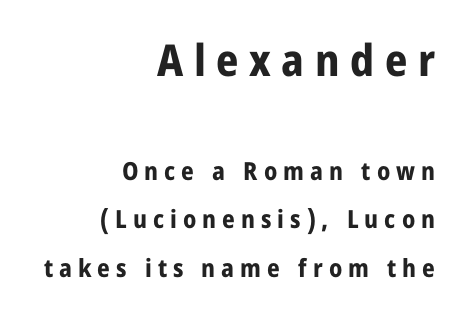
{"serif": "no", "italic": "no", "bold": "yes", "weight": "bold", "width": "normal", "stroke_contrast": "low", "x_height": "medium", "monospaced": "no", "underline": "no", "align": "right", "line_spacing": "loose", "line_spacing_ratio": 1.94, "letter_spacing": "wide", "letter_spacing_em": 0.24, "larger_block": "first", "size_ratio": 1.76, "glyph_px": 44}
